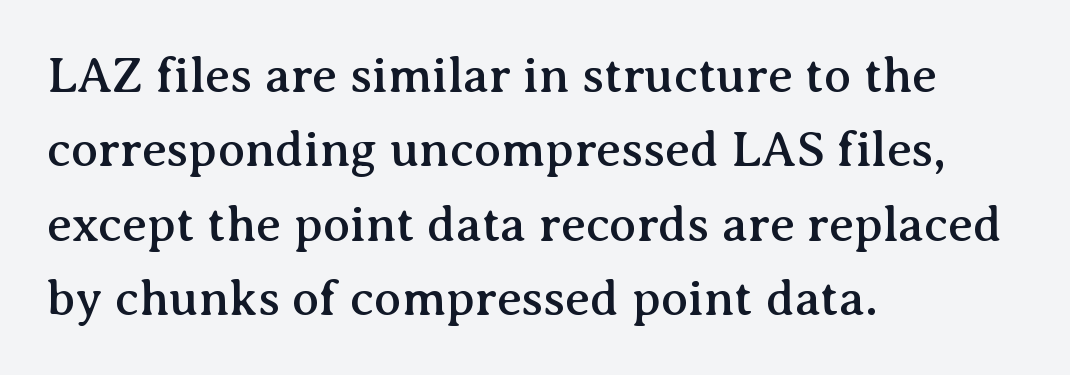
The image shows 50 px serif type, upright; set left-aligned, normal line spacing (1.49x), normal letter spacing, not underlined; medium stroke contrast and a medium x-height.
